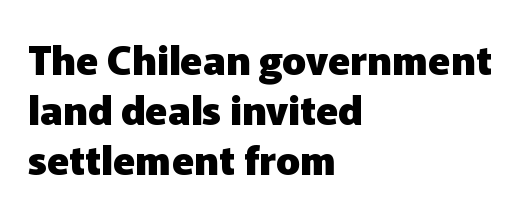
Heavy, bold letterforms. Reading down the block, your eye returns to a fixed left position each line. Between one letter and the next there's only the usual sliver of space. The vertical gap from one line to the next is medium.
